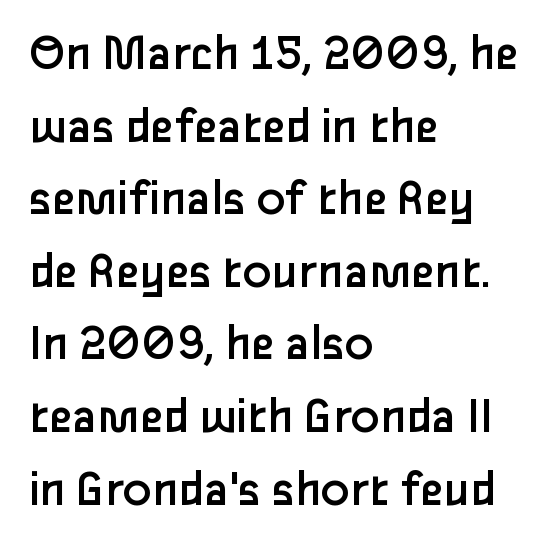
Grotesque or geometric, the face here clearly has no serifs. Letters rest on an invisible, unmarked baseline. Baseline-to-baseline distance is the conventional proportion of letter height. This rendering uses left alignment, leaving the right contour irregular.
